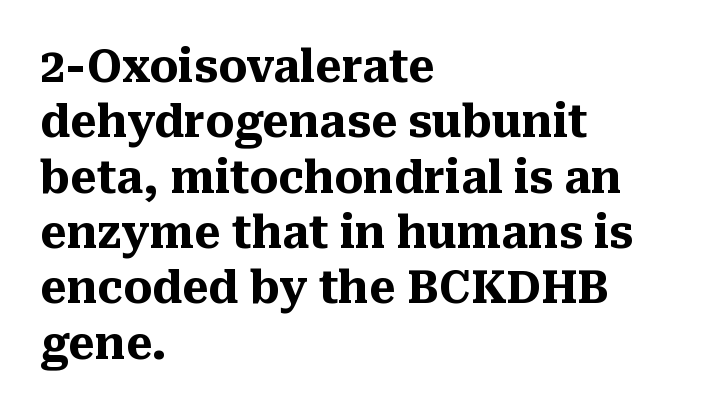
{"serif": "yes", "italic": "no", "bold": "yes", "weight": "heavy", "width": "normal", "stroke_contrast": "medium", "x_height": "medium", "monospaced": "no", "underline": "no", "align": "left", "line_spacing_ratio": 1.23, "letter_spacing": "normal", "letter_spacing_em": 0.0, "glyph_px": 45}
